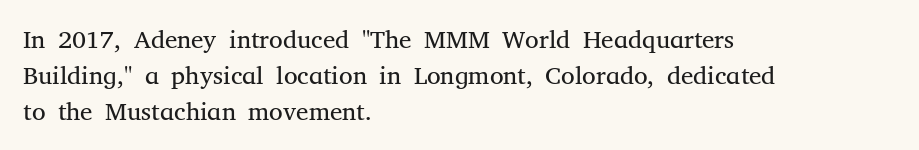
{"italic": "no", "bold": "no", "underline": "no", "align": "left", "line_spacing": "normal", "line_spacing_ratio": 1.45, "letter_spacing": "normal", "letter_spacing_em": 0.0, "glyph_px": 25}
